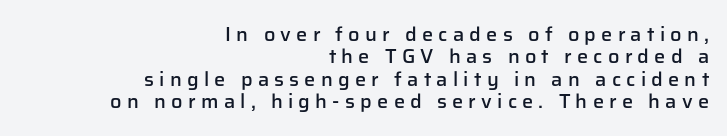
{"italic": "no", "bold": "semi", "underline": "no", "align": "right", "line_spacing": "tight", "line_spacing_ratio": 1.12, "letter_spacing": "wide", "letter_spacing_em": 0.26, "glyph_px": 20}
